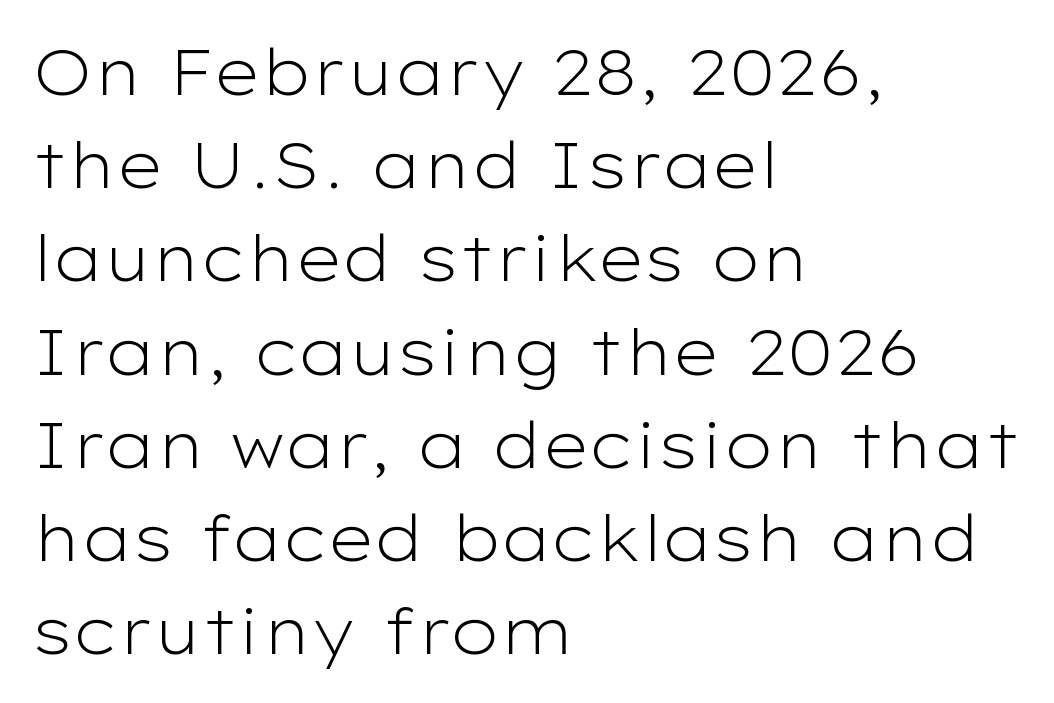
Tall strokes in this sample are plumb rather than angled. Notice how the passage keeps a crisp vertical edge on the left only. Is this a fixed-width face? No — the glyphs have proportional, varying widths. Think standard paragraph weight, or any step lighter than that. The string is rendered with underlining switched off. Unlike a traditional serif, this face leaves its strokes unadorned.
